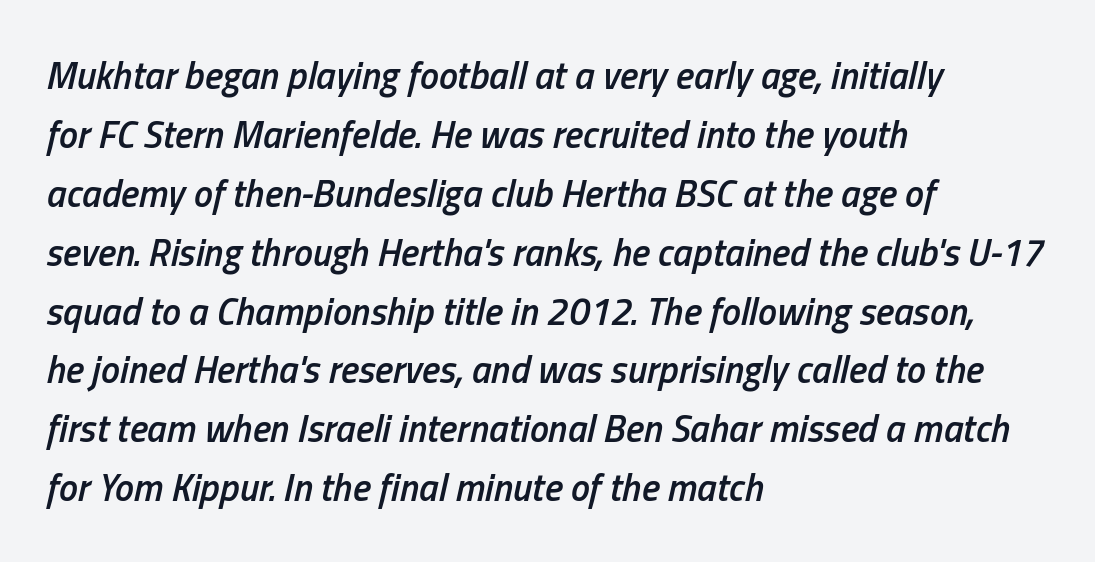
Compared with typical body copy, the letter spacing here is the same. The passage shown is not underscored anywhere. A semibold gives these letters moderate extra thickness, short of bold. The paragraph shown leans on its left margin. Do the characters align in a grid? No, the font is proportional. The vertical gap from one line to the next is medium.
